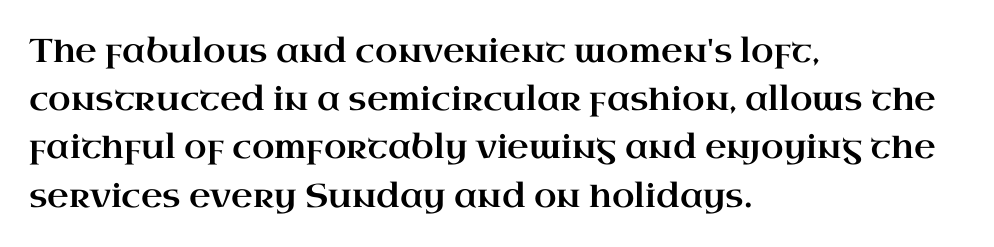
Q: Is the text italic (slanted)? A: No, it is upright.
Q: Is the typeface a serif or a sans-serif typeface? A: Serif.
Q: Is the text underlined? A: No.
Q: How is the paragraph aligned? A: Left-aligned.
Q: Is the spacing between letters normal or unusually wide? A: Normal.
Q: Is the spacing between lines tight, normal or loose? A: Normal.
Q: Width (condensed, normal, or wide)? A: Wide.
Q: Stroke contrast? A: High.
Q: x-height? A: Small.
Q: Monospaced? A: No.
